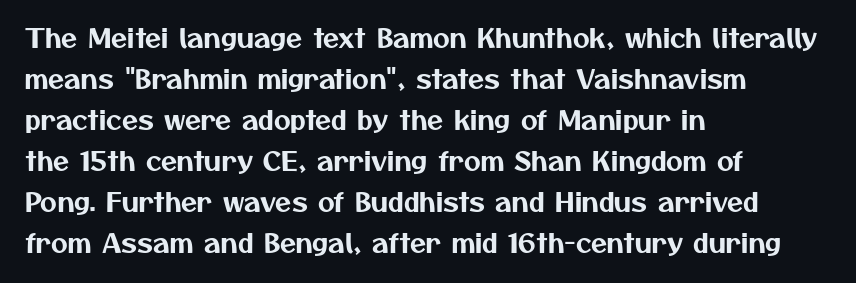
{"underline": "no", "align": "left", "line_spacing": "normal", "line_spacing_ratio": 1.58, "letter_spacing": "normal", "letter_spacing_em": 0.0, "glyph_px": 26}
